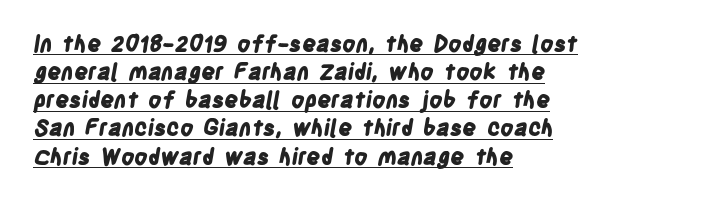
A student would call this left alignment; a typographer would say flush left, rag right. Here the glyphs are tracked normally, forming tight word shapes. Quick note: underline on. Pretty heavy lettering here — definitely bold. In terms of leading, this rendering sits right in the middle.
